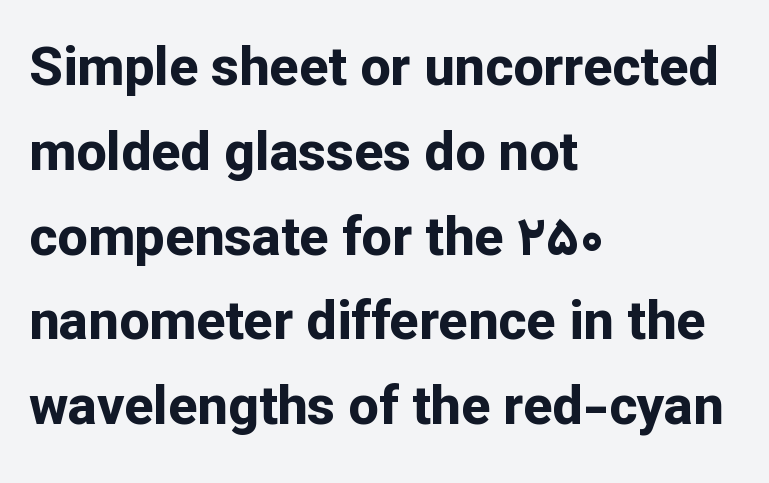
Q: Is the text bold? A: Yes.
Q: Is the text italic (slanted)? A: No, it is upright.
Q: Is the typeface a serif or a sans-serif typeface? A: Sans-serif.
Q: Is the text underlined? A: No.
Q: How is the paragraph aligned? A: Left-aligned.
Q: Is the spacing between letters normal or unusually wide? A: Normal.
Q: Is the spacing between lines tight, normal or loose? A: Normal.
Q: Width (condensed, normal, or wide)? A: Normal.
Q: Stroke contrast? A: Low.
Q: x-height? A: Medium.
Q: Monospaced? A: No.
